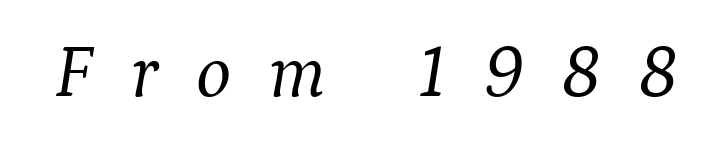
Are there feet on the stems? There are — it's a serif. The face used here has a pronounced slope to its letters. Counters stay open thanks to moderate or lighter strokes. Quick note: underline off.
